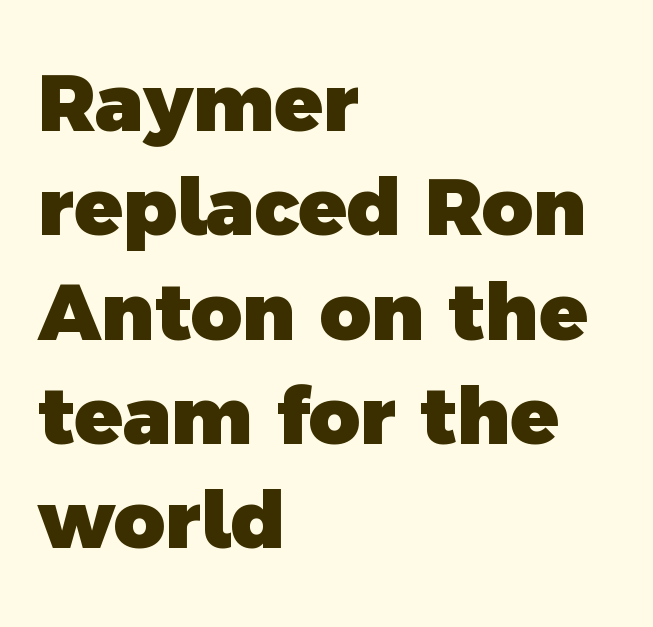
The image shows 79 px heavy sans-serif type; set left-aligned, normal line spacing (1.32x), normal letter spacing, not underlined; a medium x-height.
